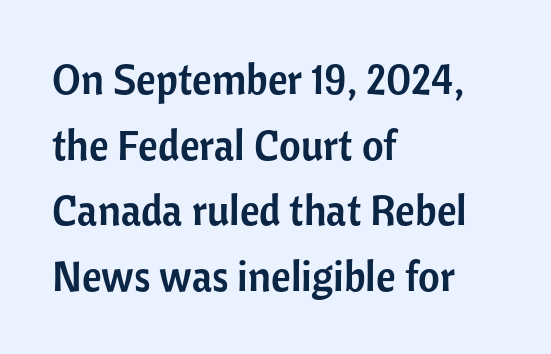
Ascenders rise straight up at ninety degrees. A normal amount of white space separates one row of letters from the next. Alignment: flush left. Examine the stroke ends and you'll find no serifs. Spacing between characters is what you'd get straight out of the box.
